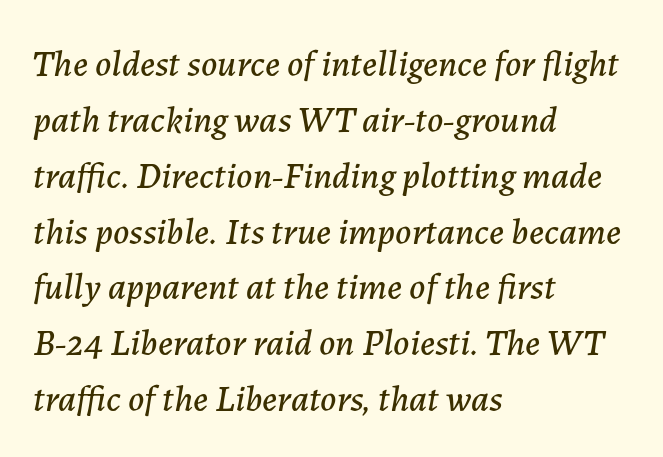
The image shows 37 px text type, italic (leaning right); set left-aligned, normal line spacing (1.51x), normal letter spacing, not underlined; low stroke contrast and a medium x-height.
